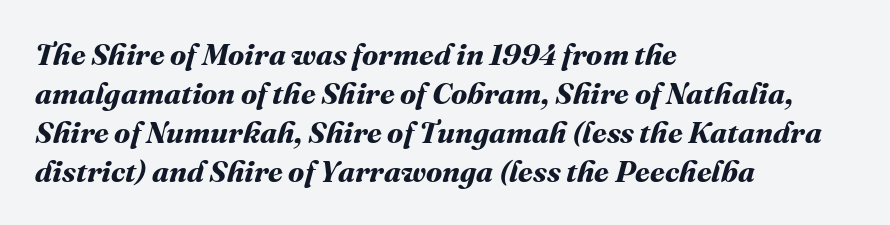
The image shows 30 px bold type; set left-aligned, normal line spacing (1.3x), normal letter spacing, not underlined; medium stroke contrast and a medium x-height.
